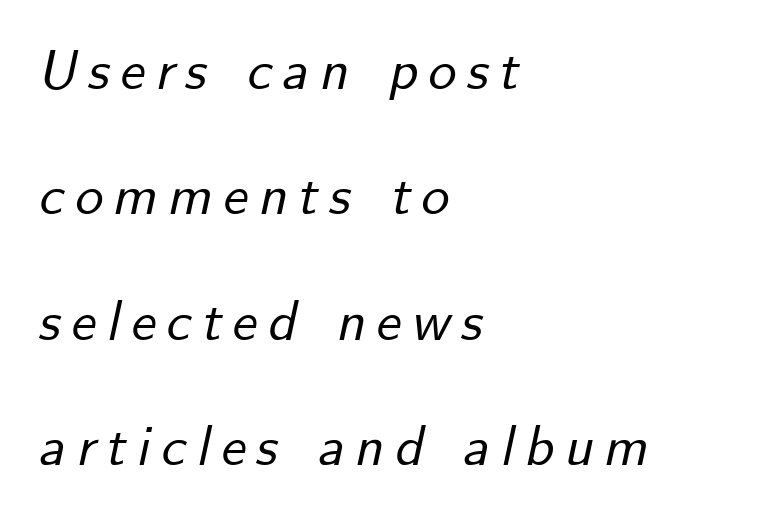
Does the lettering tilt? It does — this is italic. Note the varied advance widths — an 'i' is clearly narrower than an 'm'. One-word summary of the alignment: left. Plain, unruled lines of type.
